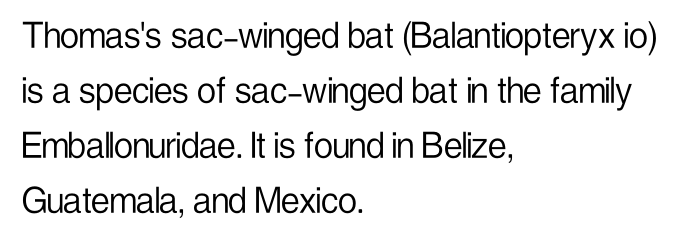
The image shows 42 px light, condensed sans-serif type, upright; set left-aligned, normal line spacing (1.31x), normal letter spacing, not underlined; low stroke contrast and a medium x-height.
